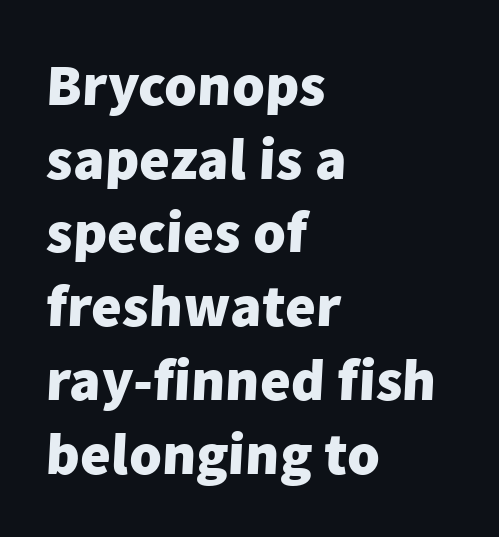
The image shows 59 px heavy sans-serif type; set left-aligned, normal line spacing (1.25x), normal letter spacing, not underlined; low stroke contrast and a medium x-height.
